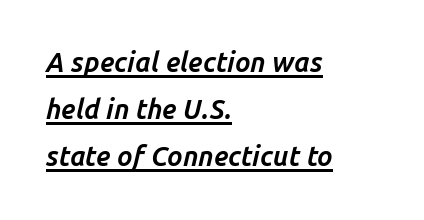
Q: Is the text bold? A: Yes.
Q: Is the text italic (slanted)? A: Yes, it leans right by about 14 degrees.
Q: Is the text underlined? A: Yes.
Q: How is the paragraph aligned? A: Left-aligned.
Q: Is the spacing between letters normal or unusually wide? A: Normal.
